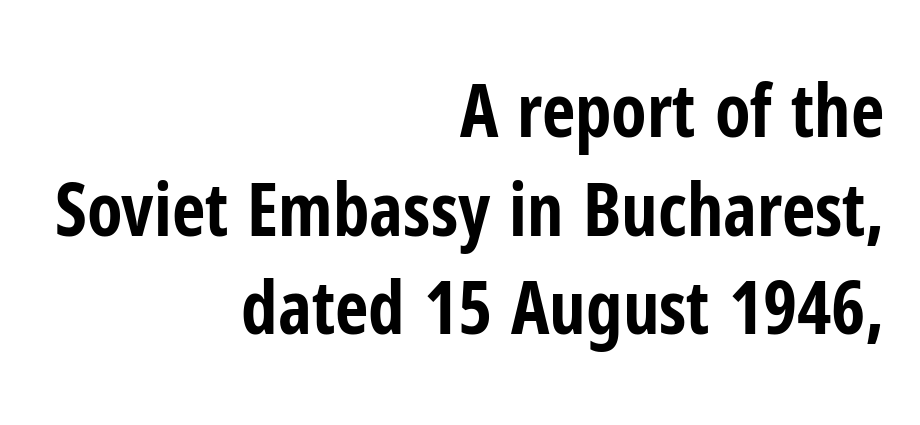
{"serif": "no", "italic": "no", "bold": "yes", "weight": "bold", "width": "condensed", "stroke_contrast": "low", "x_height": "medium", "monospaced": "no", "underline": "no", "align": "right", "line_spacing": "normal", "line_spacing_ratio": 1.35, "letter_spacing": "normal", "letter_spacing_em": 0.0, "glyph_px": 73}
